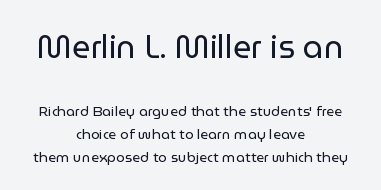
{"serif": "no", "italic": "no", "bold": "no", "weight": "regular", "width": "normal", "stroke_contrast": "low", "x_height": "medium", "monospaced": "no", "underline": "no", "align": "center", "line_spacing": "normal", "line_spacing_ratio": 1.64, "letter_spacing": "normal", "letter_spacing_em": 0.0, "larger_block": "first", "size_ratio": 2.29, "glyph_px": 32}
